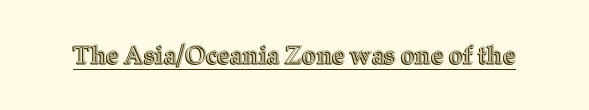
You can tell it's not italic because the verticals are truly vertical. Honestly, the letter spacing is just normal — you wouldn't notice it. Students, observe the line beneath the letters — that is underlining.
